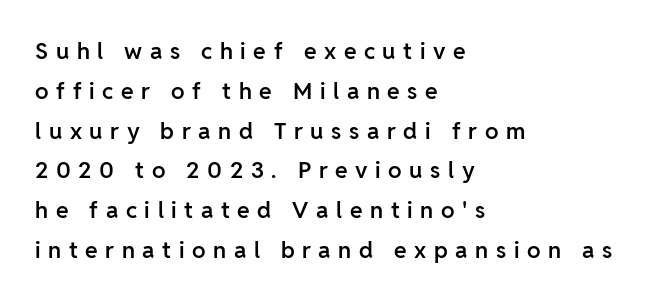
Does extra space separate the letters? Yes, quite a lot of it. The compositor pushed each line to the left boundary. The sample has been set in demibold, a notch under bold. Any mark beneath the type? The region is blank. The lettering stays uniformly vertical, giving the passage a roman look.
